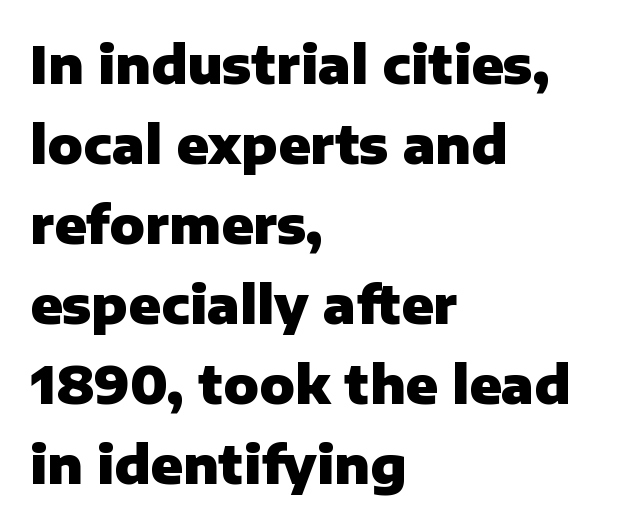
Q: Is the text bold? A: Yes.
Q: Is the text italic (slanted)? A: No, it is upright.
Q: Is the typeface a serif or a sans-serif typeface? A: Sans-serif.
Q: Is the text underlined? A: No.
Q: How is the paragraph aligned? A: Left-aligned.
Q: Is the spacing between letters normal or unusually wide? A: Normal.
Q: Is the spacing between lines tight, normal or loose? A: Normal.
Q: Width (condensed, normal, or wide)? A: Normal.
Q: Stroke contrast? A: Low.
Q: x-height? A: Medium.
Q: Monospaced? A: No.
